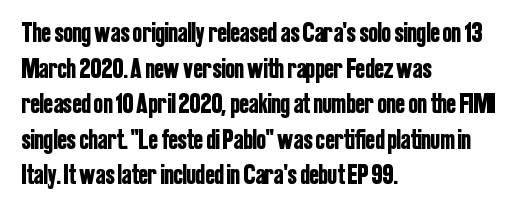
Q: Is the text italic (slanted)? A: No, it is upright.
Q: Is the typeface a serif or a sans-serif typeface? A: Sans-serif.
Q: Is the text underlined? A: No.
Q: How is the paragraph aligned? A: Left-aligned.
Q: Is the spacing between letters normal or unusually wide? A: Normal.
Q: Is the spacing between lines tight, normal or loose? A: Normal.
Q: Width (condensed, normal, or wide)? A: Condensed.
Q: Stroke contrast? A: Low.
Q: x-height? A: Medium.
Q: Monospaced? A: No.
